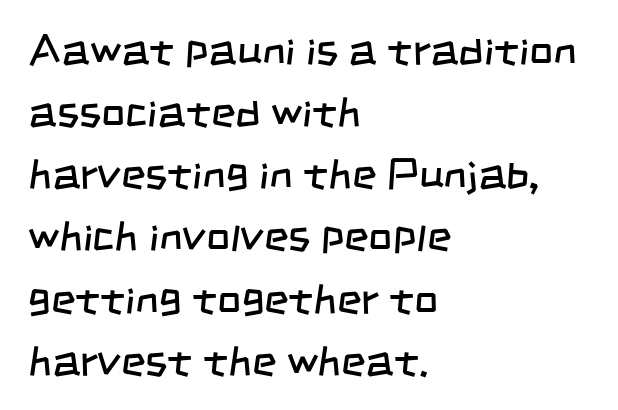
Q: Is the text bold? A: No.
Q: Is the typeface a serif or a sans-serif typeface? A: Sans-serif.
Q: Is the text underlined? A: No.
Q: How is the paragraph aligned? A: Left-aligned.
Q: Is the spacing between letters normal or unusually wide? A: Normal.
Q: Is the spacing between lines tight, normal or loose? A: Normal.
Q: Width (condensed, normal, or wide)? A: Condensed.
Q: Stroke contrast? A: Low.
Q: x-height? A: Large.
Q: Monospaced? A: No.
